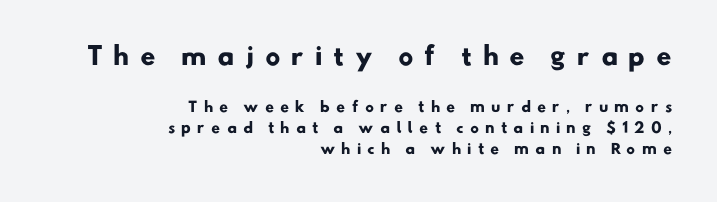
The image shows 24 px bold type; set right-aligned, normal line spacing (1.49x), unusually wide letter spacing (+0.44 em), not underlined; the first (top) block is 1.71x larger.
